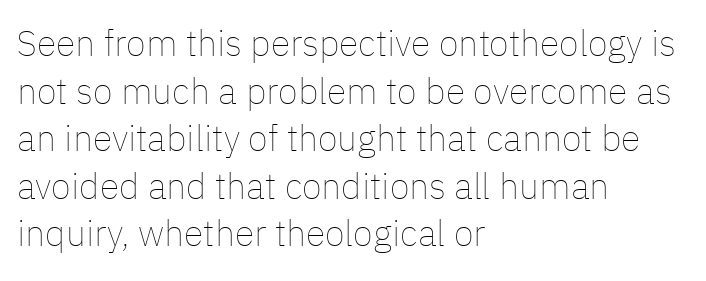
The image shows 36 px thin type, upright; set left-aligned, normal line spacing (1.32x), normal letter spacing, not underlined; low stroke contrast and a medium x-height.
